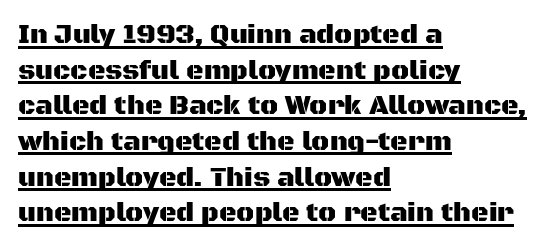
The image shows 27 px text type, upright; set left-aligned, normal line spacing (1.32x), normal letter spacing, underlined.
